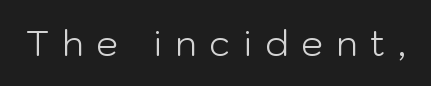
Serifs: no, the terminals of the letterforms are clean. Lines of text with bare space underneath. You could not count columns in this text — the font is proportionally spaced. You can tell it's not italic because the verticals are truly vertical. Substantial extra tracking has been applied to these lines. The characters are drawn with everyday or finer stroke widths.
